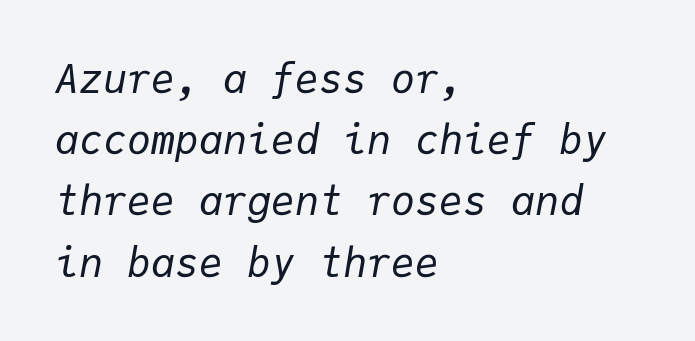
The image shows 40 px regular-weight type, italic (leaning right), monospaced; set left-aligned, normal line spacing (1.53x), normal letter spacing, not underlined; low stroke contrast and a medium x-height.
